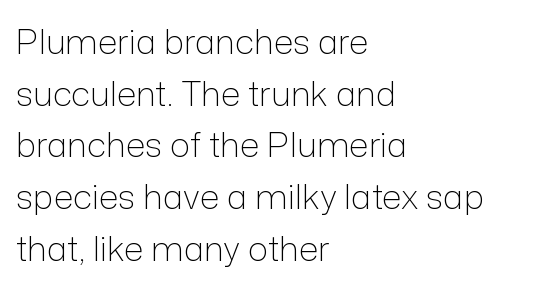
{"serif": "no", "italic": "no", "bold": "no", "weight": "light", "width": "normal", "stroke_contrast": "low", "x_height": "medium", "monospaced": "no", "underline": "no", "align": "left", "line_spacing": "normal", "line_spacing_ratio": 1.52, "letter_spacing": "normal", "letter_spacing_em": 0.0, "glyph_px": 34}
